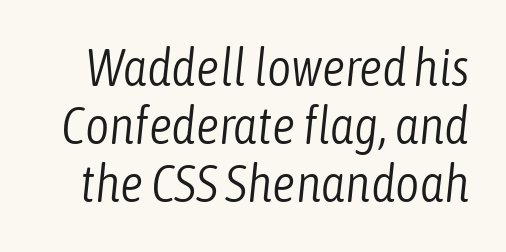
Does the lettering tilt? It does — this is italic. Spacing verdict: proportional, widths tailored to each character. Is the stroke heavy? The answer is a plain regular-or-lighter. Nobody touched the tracking dial on this one. The vertical gap from one line to the next is small. Anything drawn beneath the words? Only blank space.
